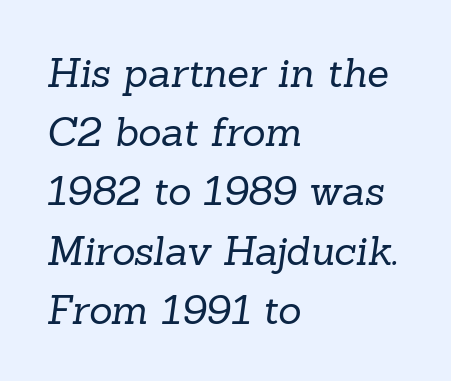
The letters sit at their default tracking, neither squeezed nor spread. The letters advance in unequal steps, a hallmark of proportional type. No letter is thick-stroked: the sample isn't bold. One glance says typical: line gaps are just what's usual.
